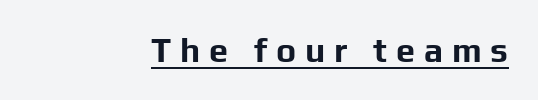
The image shows 34 px bold sans-serif type, upright; set right-aligned, unusually wide letter spacing (+0.26 em), underlined; low stroke contrast and a medium x-height.
